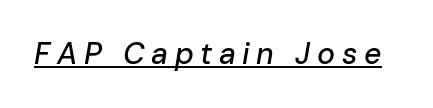
{"italic": "yes", "lean": "right", "slant_degrees": 10, "width": "normal", "stroke_contrast": "low", "x_height": "medium", "monospaced": "no", "underline": "yes", "letter_spacing": "wide", "letter_spacing_em": 0.22, "glyph_px": 30}
